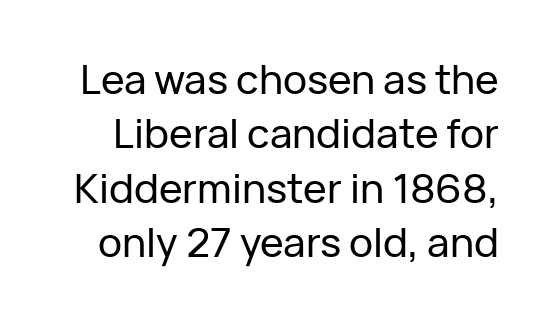
The image shows 40 px sans-serif type, upright; set normal line spacing (1.36x), normal letter spacing, not underlined; low stroke contrast and a medium x-height.
